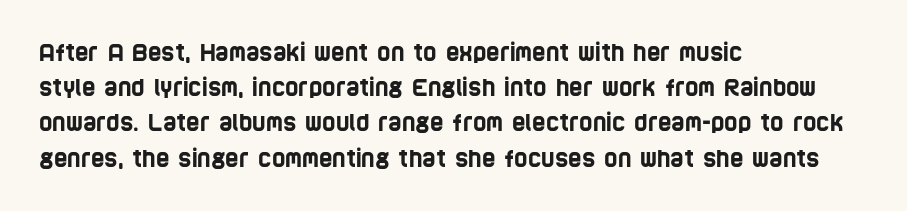
{"underline": "no", "align": "left", "line_spacing": "normal", "line_spacing_ratio": 1.53, "letter_spacing": "normal", "letter_spacing_em": 0.0, "glyph_px": 23}
